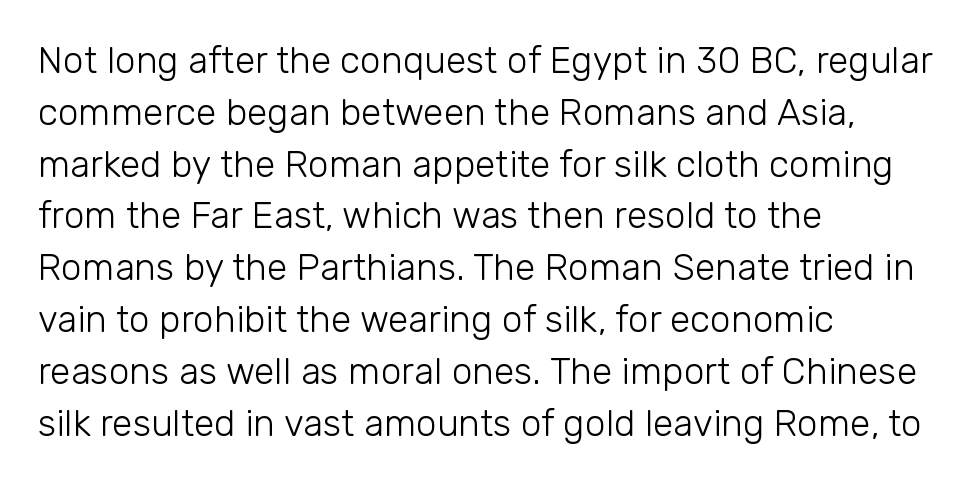
To sum up the face: it is a sans, with no serifs. Tracking value appears to be zero — textbook default spacing. Notice how the passage keeps a crisp vertical edge on the left only. A typesetter would mark this as roman, not italic. Descenders hang freely into open space. These lines sit exactly where default settings would place them.
